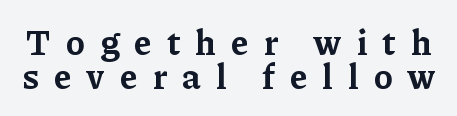
Q: Is the text bold? A: Yes.
Q: Is the text italic (slanted)? A: No, it is upright.
Q: Is the typeface a serif or a sans-serif typeface? A: Serif.
Q: Is the text underlined? A: No.
Q: Is the spacing between letters normal or unusually wide? A: Unusually wide.
Q: Is the spacing between lines tight, normal or loose? A: Tight.
Q: Width (condensed, normal, or wide)? A: Normal.
Q: Stroke contrast? A: Low.
Q: x-height? A: Medium.
Q: Monospaced? A: No.
